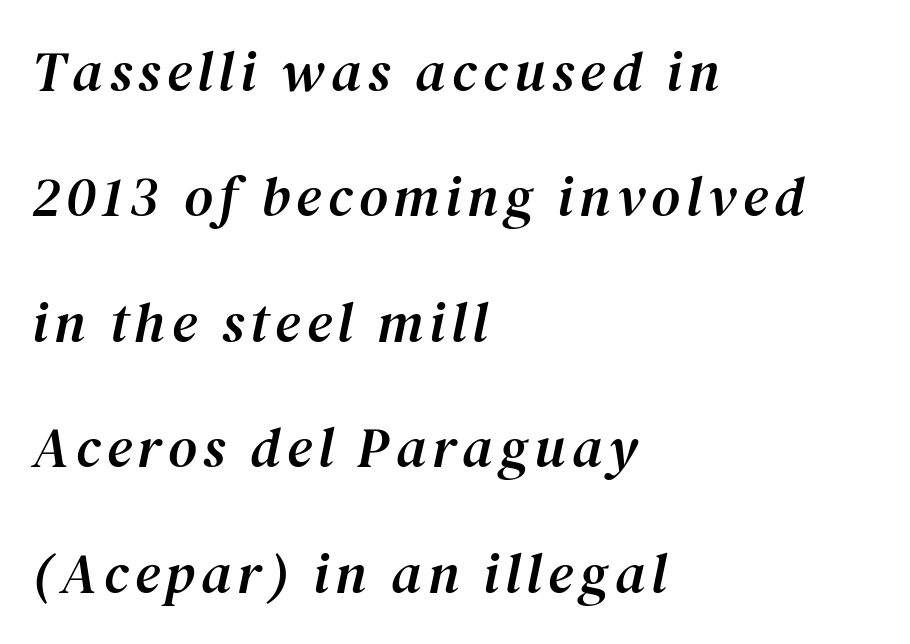
The typography opts for an oblique posture over an upright one. Reading down the block, your eye returns to a fixed left position each line. In terms of leading, this rendering errs on the spacious side. The letters advance in unequal steps, a hallmark of proportional type.
